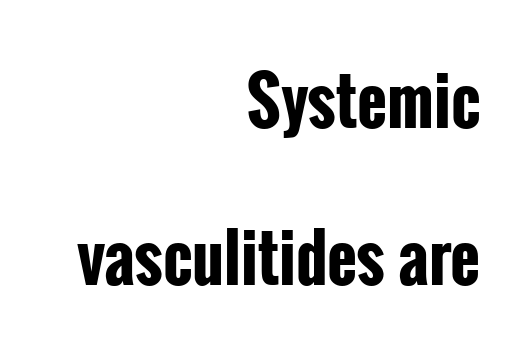
Look at the stroke-to-counter ratio: heavy, a bold. Tall strokes in this sample are plumb rather than angled. One glance says open: line gaps are wider than usual. The face used here is proportionally spaced, like ordinary book or web type. The type is set solid horizontally, with unmodified tracking. Short and long lines alike share a common ending point at right.
